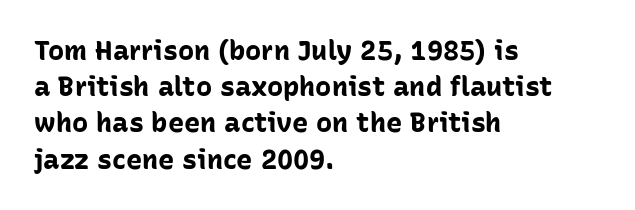
Does the weight exceed regular? Yes, all the way to bold. Inter-character spacing is left at the font's built-in metrics. If you drew a ruler down the left edge, every line would touch it. Only glyphs here, with clear space below each row. This sample keeps an unexceptional amount of space between lines.
